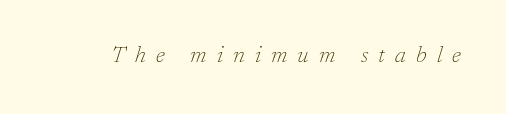
{"italic": "yes", "lean": "right", "slant_degrees": 17, "bold": "no", "underline": "no", "letter_spacing": "wide", "letter_spacing_em": 0.44, "glyph_px": 23}
